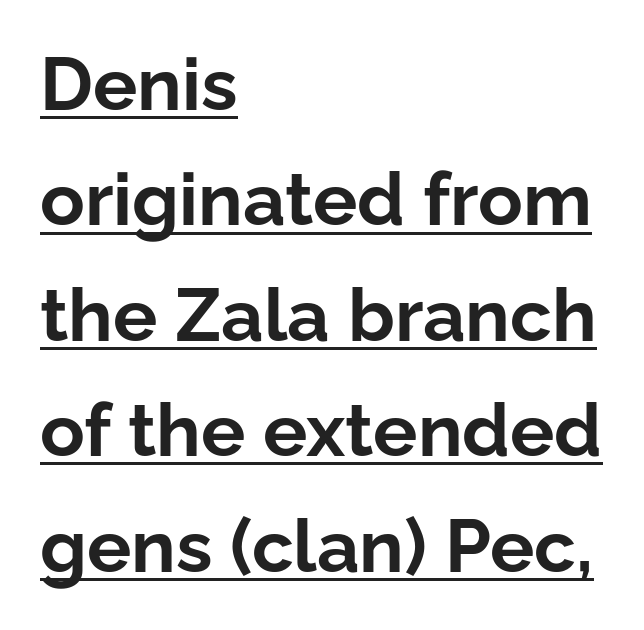
{"serif": "no", "italic": "no", "bold": "yes", "weight": "bold", "width": "normal", "stroke_contrast": "low", "x_height": "medium", "monospaced": "no", "underline": "yes", "align": "left", "line_spacing": "normal", "line_spacing_ratio": 1.56, "letter_spacing": "normal", "letter_spacing_em": 0.0, "glyph_px": 74}
